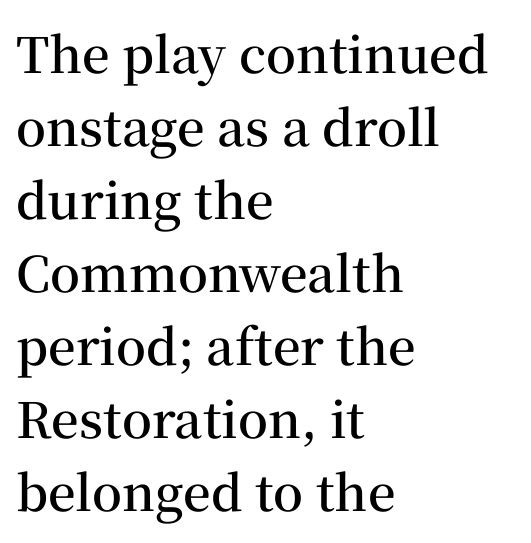
The image shows 49 px semibold serif type, upright; set left-aligned, normal line spacing (1.49x), normal letter spacing, not underlined; medium stroke contrast and a medium x-height.
